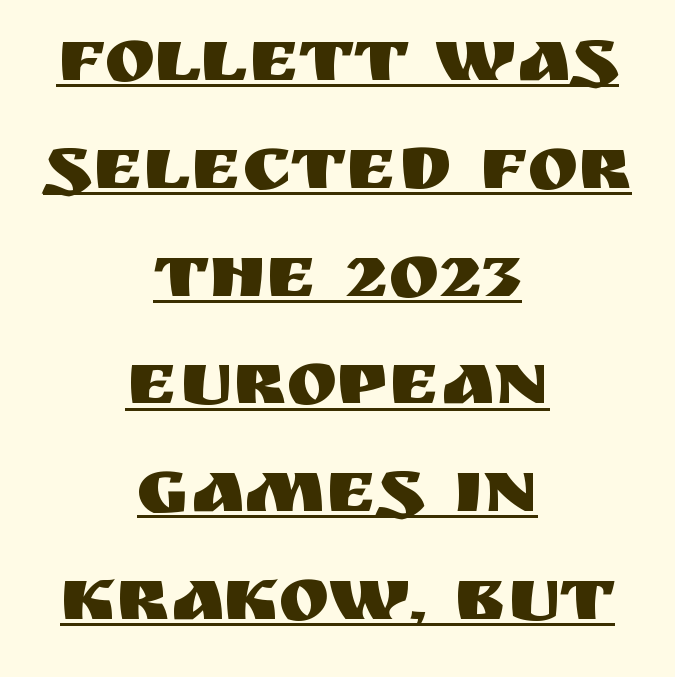
The image shows 77 px sans-serif type, upright; set centered, normal line spacing (1.4x), normal letter spacing, underlined; medium stroke contrast and a large x-height.
